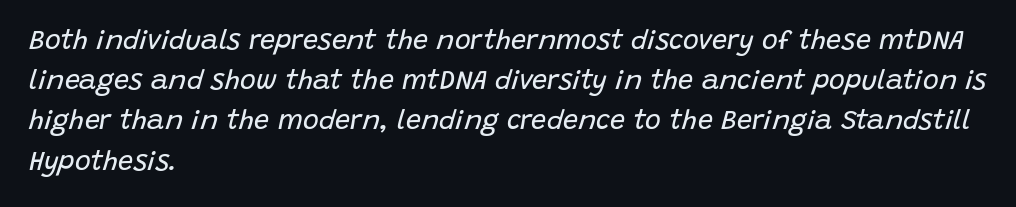
{"italic": "yes", "lean": "right", "slant_degrees": 15, "bold": "no", "underline": "no", "align": "left", "line_spacing": "normal", "line_spacing_ratio": 1.49, "letter_spacing": "normal", "letter_spacing_em": 0.0, "glyph_px": 27}
